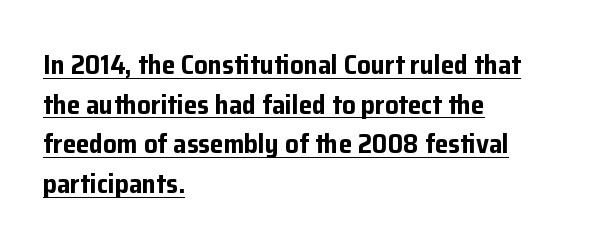
The image shows 27 px bold type, upright; set left-aligned, normal line spacing (1.47x), normal letter spacing, underlined.
